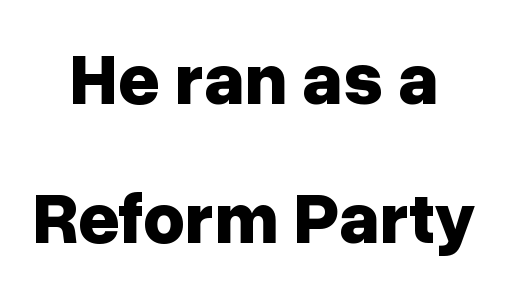
The face used here is proportionally spaced, like ordinary book or web type. This sample uses an upright cut, with every glyph sitting square on the baseline. Its strokes are broad and dark, the hallmark of bold type. Short note: letters normally spaced.
